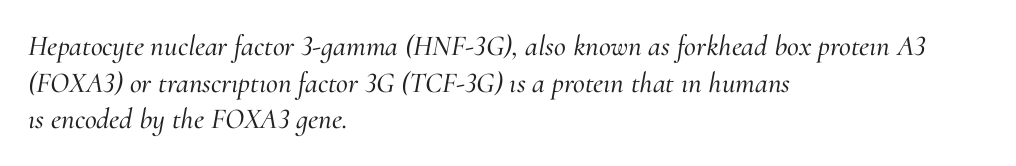
{"serif": "yes", "italic": "yes", "lean": "right", "slant_degrees": 10, "width": "normal", "stroke_contrast": "medium", "x_height": "small", "monospaced": "no", "underline": "no", "align": "left", "line_spacing": "normal", "line_spacing_ratio": 1.26, "letter_spacing": "normal", "letter_spacing_em": 0.0, "glyph_px": 29}
